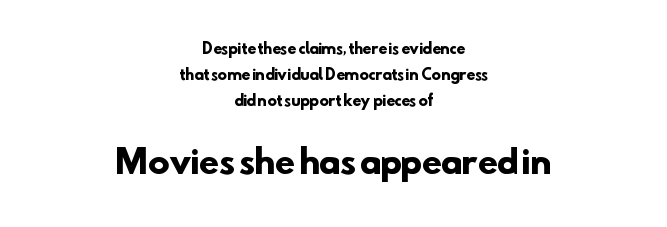
Q: Is the text bold? A: Yes.
Q: Is the typeface a serif or a sans-serif typeface? A: Sans-serif.
Q: Is the text underlined? A: No.
Q: How is the paragraph aligned? A: Centered.
Q: Is the spacing between letters normal or unusually wide? A: Normal.
Q: Which block of text is set in a larger size, the first (top) or the second (bottom)? A: The second (bottom) one.
Q: Width (condensed, normal, or wide)? A: Normal.
Q: Stroke contrast? A: Low.
Q: x-height? A: Small.
Q: Monospaced? A: No.
